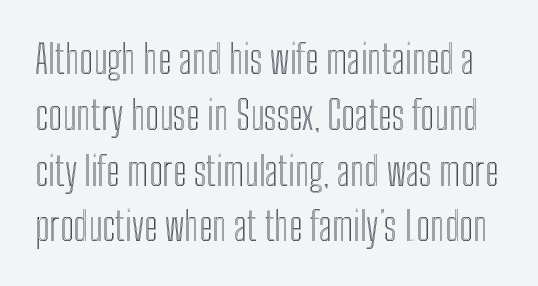
The image shows 39 px condensed type, upright; set normal line spacing (1.43x), normal letter spacing, not underlined; a medium x-height.
